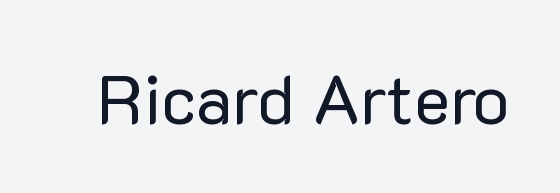
Bold? No — there's no thickening of the strokes. Words appear dense and cohesive because spacing is normal. Type without underlining. Nothing sits at the stroke ends, so this counts as sans-serif. This is the regular roman posture of the typeface. Think of a printed novel: that variable character pitch is what you see here.
